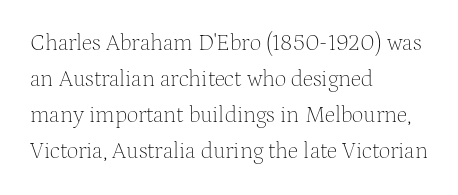
Q: Is the text bold? A: No.
Q: Is the text italic (slanted)? A: No, it is upright.
Q: Is the text underlined? A: No.
Q: How is the paragraph aligned? A: Left-aligned.
Q: Is the spacing between letters normal or unusually wide? A: Normal.
Q: Is the spacing between lines tight, normal or loose? A: Normal.
